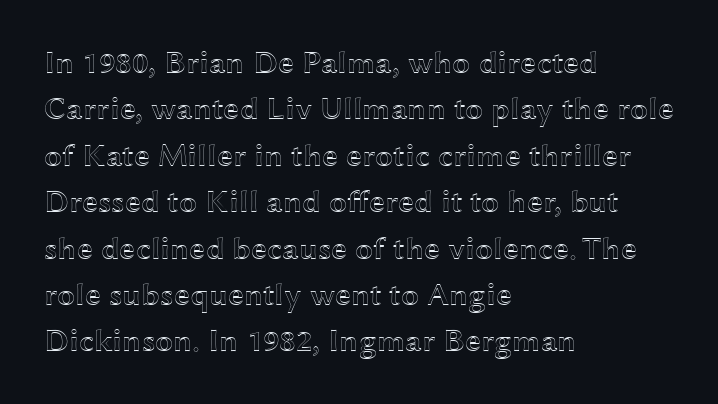
{"italic": "no", "width": "wide", "x_height": "medium", "monospaced": "no", "underline": "no", "align": "left", "line_spacing": "normal", "line_spacing_ratio": 1.45, "letter_spacing": "normal", "letter_spacing_em": 0.0, "glyph_px": 32}
